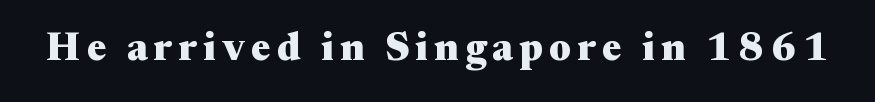
{"serif": "yes", "italic": "no", "bold": "yes", "weight": "heavy", "width": "wide", "stroke_contrast": "medium", "x_height": "medium", "monospaced": "no", "underline": "no", "glyph_px": 39}
